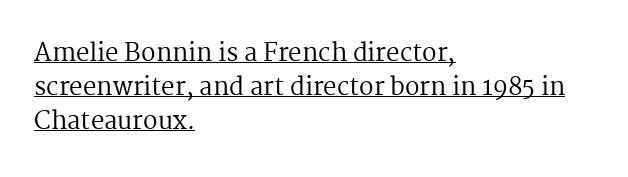
The image shows 24 px text type, upright; set left-aligned, normal line spacing (1.41x), normal letter spacing, underlined.
